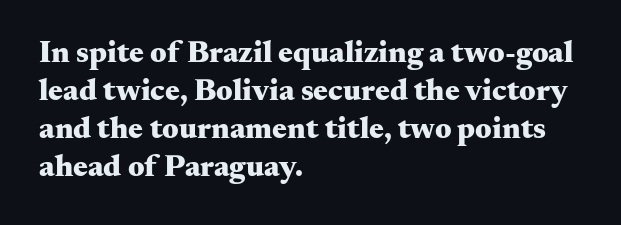
The image shows 31 px heavy, wide serif type, upright; set left-aligned, line spacing 1.23x, normal letter spacing, not underlined; medium stroke contrast and a small x-height.
